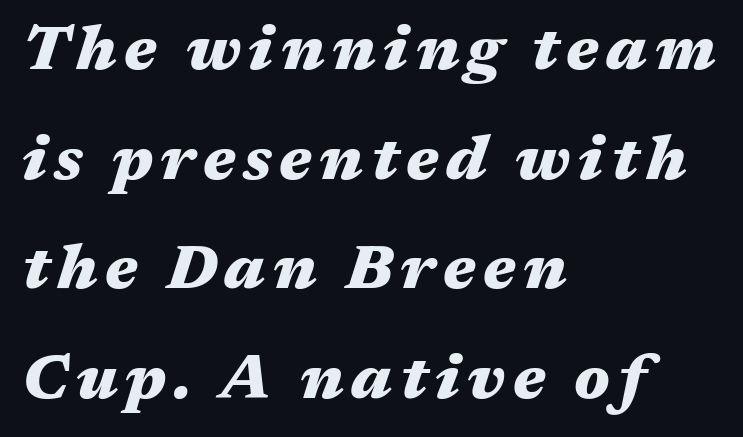
{"italic": "yes", "lean": "right", "slant_degrees": 17, "bold": "yes", "weight": "heavy", "width": "wide", "stroke_contrast": "medium", "x_height": "medium", "monospaced": "no", "underline": "no", "align": "left", "line_spacing_ratio": 1.74, "glyph_px": 63}
